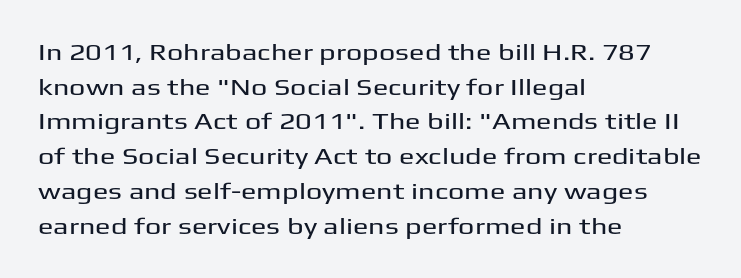
Q: Is the text italic (slanted)? A: No, it is upright.
Q: Is the text underlined? A: No.
Q: How is the paragraph aligned? A: Left-aligned.
Q: Is the spacing between letters normal or unusually wide? A: Normal.
Q: Is the spacing between lines tight, normal or loose? A: Normal.
